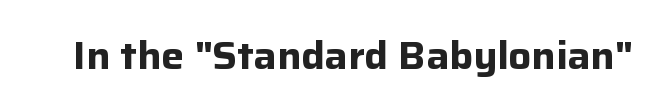
Q: Is the text bold? A: Yes.
Q: Is the text italic (slanted)? A: No, it is upright.
Q: Is the typeface a serif or a sans-serif typeface? A: Sans-serif.
Q: Is the text underlined? A: No.
Q: Is the spacing between letters normal or unusually wide? A: Normal.
Q: Width (condensed, normal, or wide)? A: Normal.
Q: Stroke contrast? A: Low.
Q: x-height? A: Medium.
Q: Monospaced? A: No.
